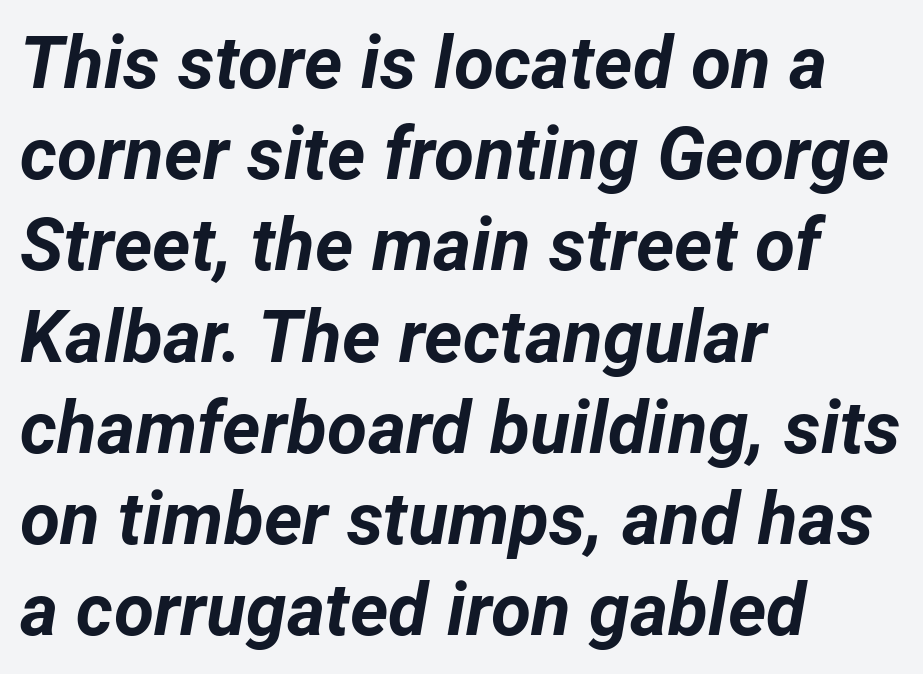
Q: Is the text bold? A: Yes.
Q: Is the text italic (slanted)? A: Yes, it leans right by about 12 degrees.
Q: Is the text underlined? A: No.
Q: How is the paragraph aligned? A: Left-aligned.
Q: Is the spacing between letters normal or unusually wide? A: Normal.
Q: Is the spacing between lines tight, normal or loose? A: Normal.
Q: Width (condensed, normal, or wide)? A: Normal.
Q: Stroke contrast? A: Low.
Q: x-height? A: Medium.
Q: Monospaced? A: No.
